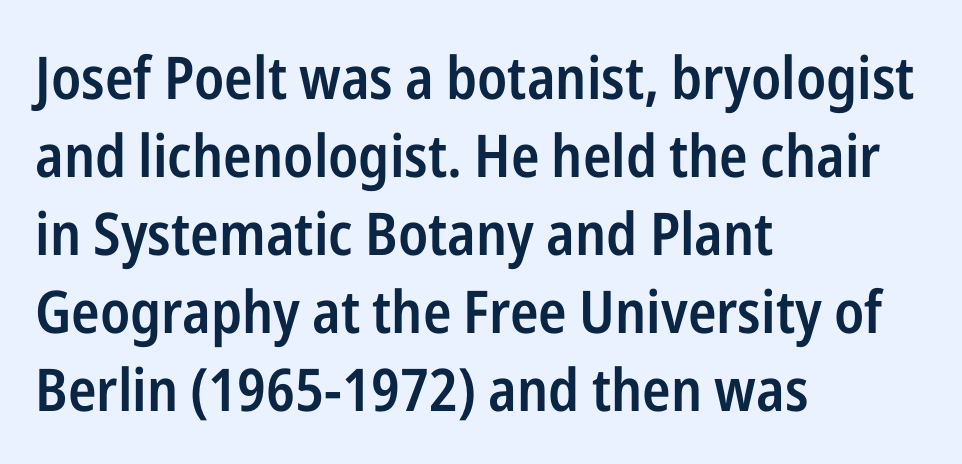
{"serif": "no", "italic": "no", "bold": "semi", "weight": "semibold", "width": "condensed", "stroke_contrast": "low", "x_height": "medium", "monospaced": "no", "underline": "no", "align": "left", "line_spacing": "normal", "line_spacing_ratio": 1.32, "letter_spacing": "normal", "letter_spacing_em": 0.0, "glyph_px": 59}
